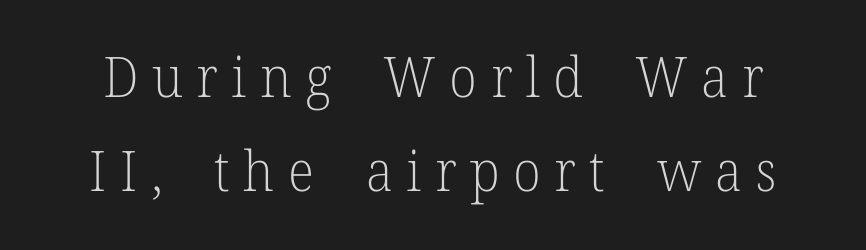
Q: Is the text bold? A: No.
Q: Is the text italic (slanted)? A: No, it is upright.
Q: Is the typeface a serif or a sans-serif typeface? A: Serif.
Q: Is the text underlined? A: No.
Q: Is the spacing between letters normal or unusually wide? A: Unusually wide.
Q: Is the spacing between lines tight, normal or loose? A: Normal.
Q: Width (condensed, normal, or wide)? A: Normal.
Q: Stroke contrast? A: Low.
Q: x-height? A: Medium.
Q: Monospaced? A: No.
